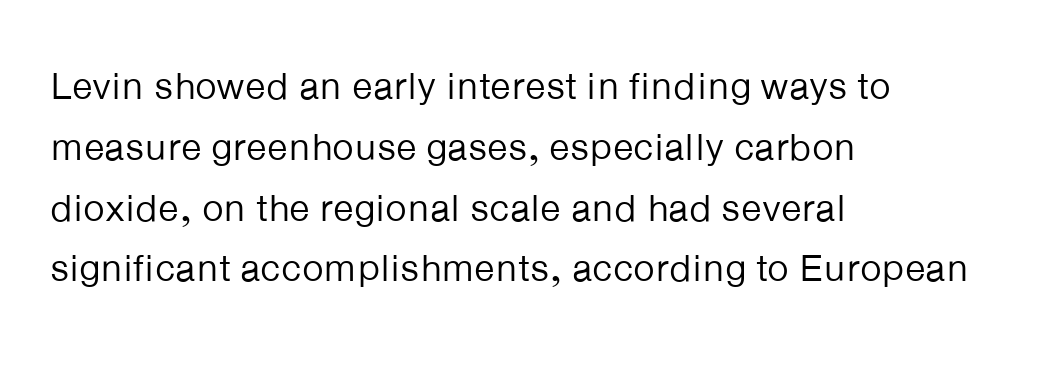
Q: Is the text bold? A: No.
Q: Is the text italic (slanted)? A: No, it is upright.
Q: Is the typeface a serif or a sans-serif typeface? A: Sans-serif.
Q: Is the text underlined? A: No.
Q: How is the paragraph aligned? A: Left-aligned.
Q: Is the spacing between letters normal or unusually wide? A: Normal.
Q: Is the spacing between lines tight, normal or loose? A: Normal.
Q: Width (condensed, normal, or wide)? A: Normal.
Q: Stroke contrast? A: Low.
Q: x-height? A: Medium.
Q: Monospaced? A: No.
